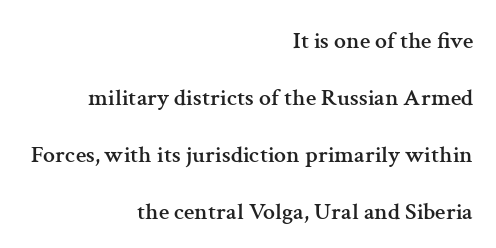
The space directly below the letters is spotless. Words appear dense and cohesive because spacing is normal. One glance says open: line gaps are wider than usual. Which margin do the lines hug? The right one — the left edge is uneven.
